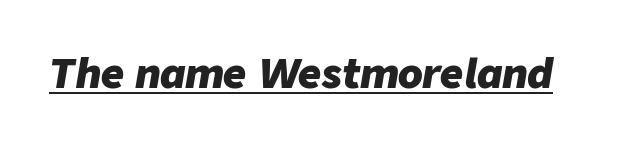
A typesetter would call this proportional, since set widths differ per character. The letterforms sit shoulder to shoulder at normal distance. Has an underline been added? It has. Students, this is bold: see how much ink each stroke carries. This sample uses an oblique cut, with every glyph tilted off the vertical.
